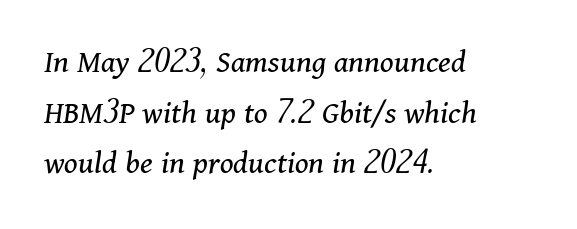
Each letter's strokes conclude with small projecting serifs. A typesetter would call this zero additional tracking. The space beneath each line is pristine and unruled. This sample has the flowing, uneven cadence of proportional lettering.
